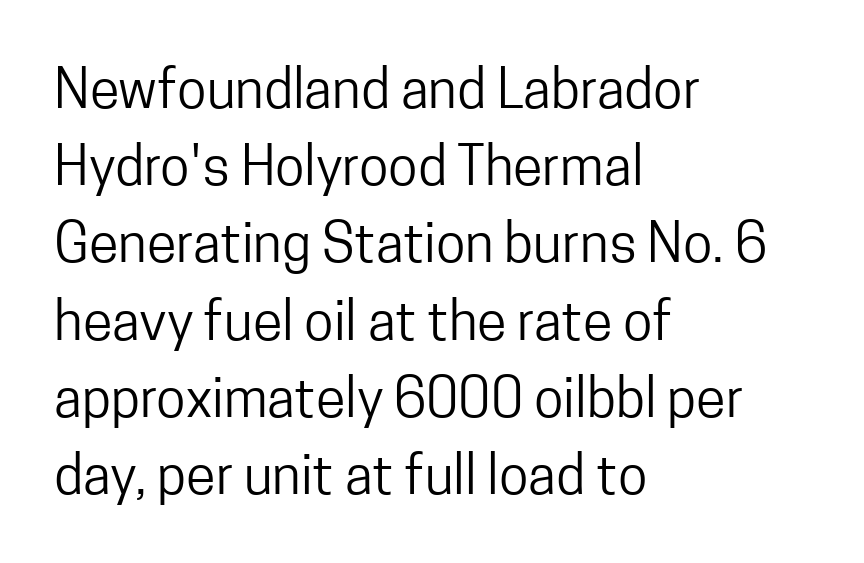
The image shows 54 px regular-weight, condensed sans-serif type, upright; set left-aligned, normal line spacing (1.43x), normal letter spacing, not underlined; low stroke contrast and a medium x-height.
